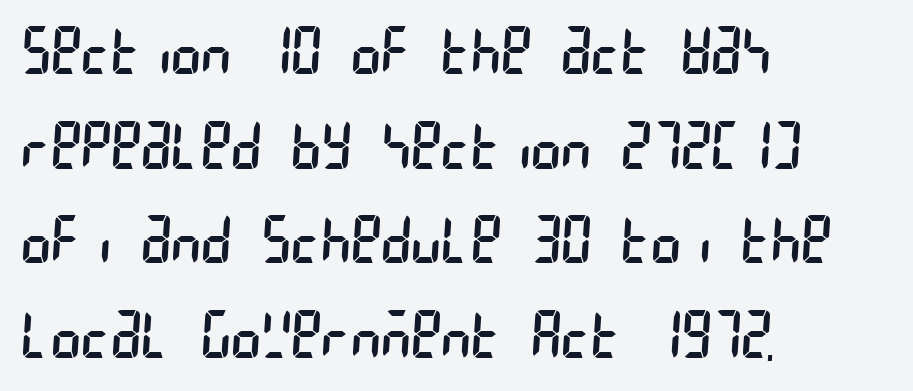
Q: Is the text bold? A: No.
Q: Is the typeface a serif or a sans-serif typeface? A: Sans-serif.
Q: Is the text underlined? A: No.
Q: How is the paragraph aligned? A: Left-aligned.
Q: Is the spacing between letters normal or unusually wide? A: Normal.
Q: Is the spacing between lines tight, normal or loose? A: Normal.
Q: Width (condensed, normal, or wide)? A: Condensed.
Q: Stroke contrast? A: Low.
Q: x-height? A: Large.
